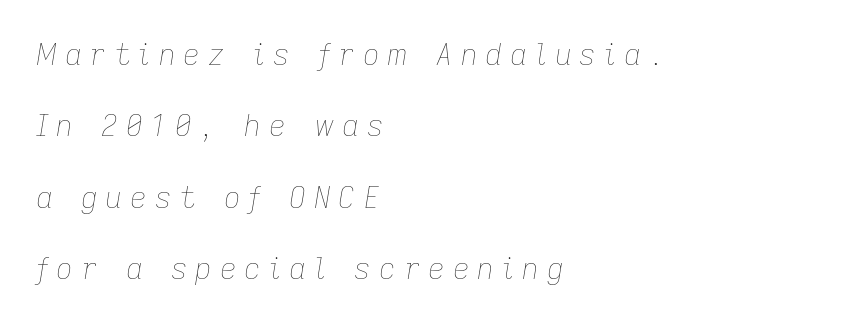
{"italic": "yes", "lean": "right", "slant_degrees": 9, "bold": "no", "weight": "thin", "width": "normal", "stroke_contrast": "low", "x_height": "medium", "monospaced": "no", "underline": "no", "align": "left", "line_spacing": "loose", "line_spacing_ratio": 2.46, "letter_spacing": "wide", "letter_spacing_em": 0.27, "glyph_px": 29}
